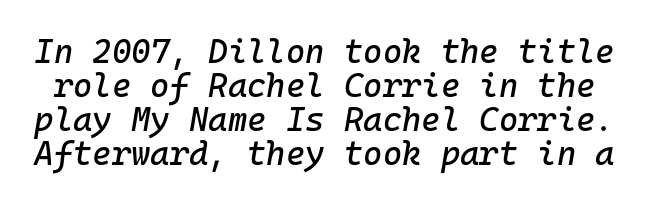
This sample uses an oblique cut, with every glyph tilted off the vertical. Looks like terminal output: every glyph gets an equal slot. How are the letters spaced? Ordinarily, with no added tracking. The lines are packed closely together with very little leading. Beneath every word, the page is bare.
